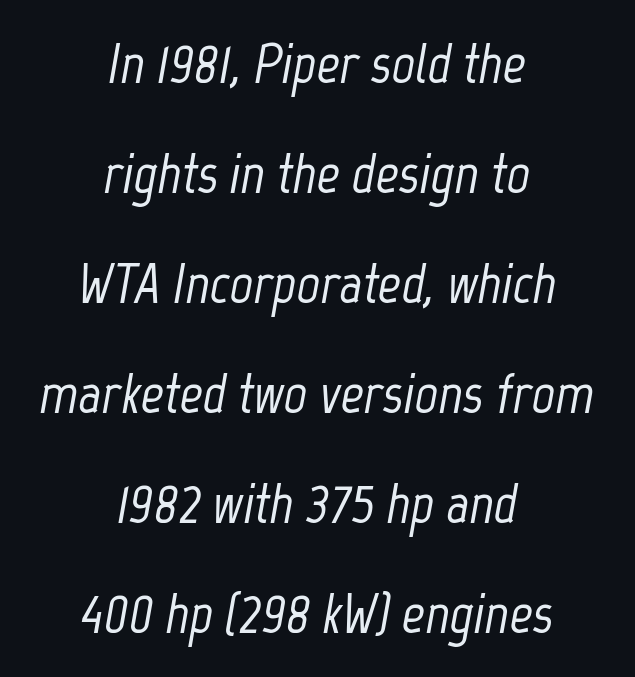
The image shows 57 px condensed type, italic (leaning right); set centered, loose line spacing (1.93x), normal letter spacing, not underlined; low stroke contrast and a medium x-height.
